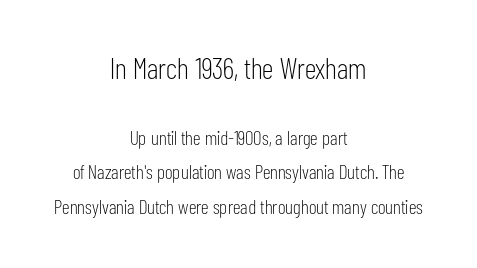
Which margin do the lines hug? Neither — every line sits in the middle. There is no visible air inserted between adjacent glyphs. The typesetting does not lean heavy: it is not bold. The passage shown is typeset with a sans-serif family.
